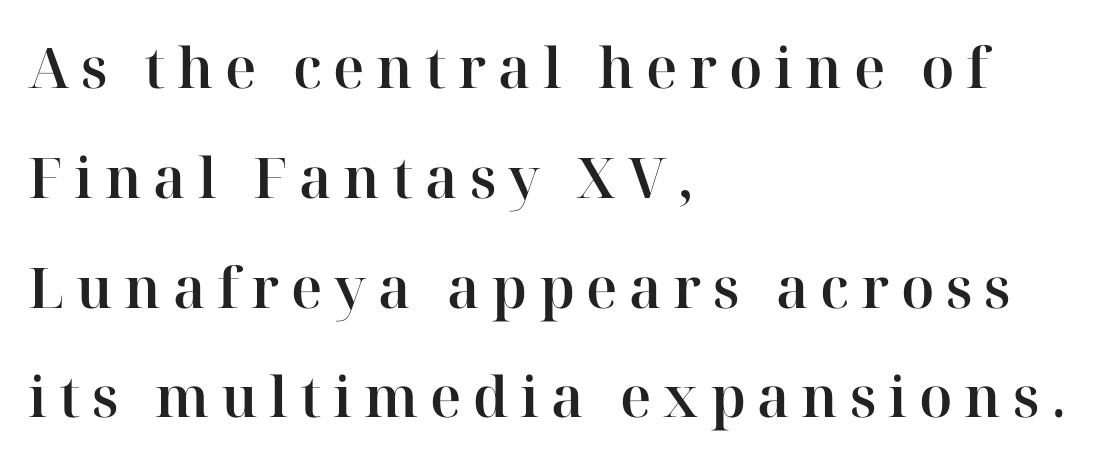
Do the characters align in a grid? No, the font is proportional. Which margin do the lines hug? The left one — the right edge is uneven. The words here are not underlined. Summary of vertical rhythm: relaxed, with wide interline spacing. Every stem runs plumb, perpendicular to the baseline. Inter-character spacing is expanded well beyond the font's built-in metrics.
